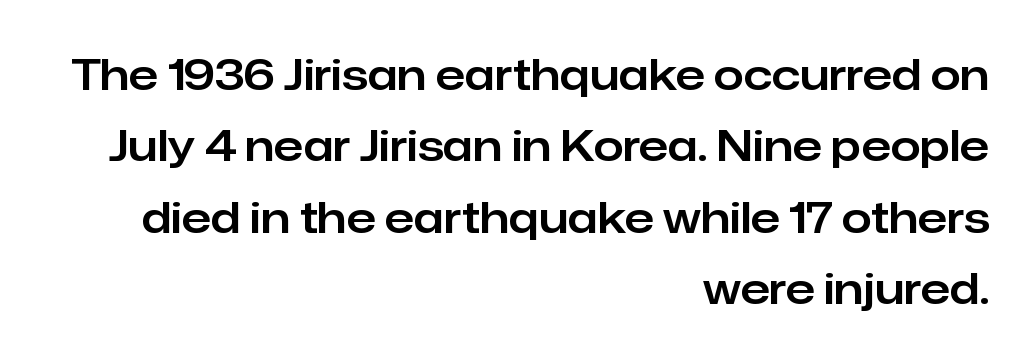
Q: Is the text italic (slanted)? A: No, it is upright.
Q: Is the typeface a serif or a sans-serif typeface? A: Sans-serif.
Q: Is the text underlined? A: No.
Q: How is the paragraph aligned? A: Right-aligned.
Q: Is the spacing between letters normal or unusually wide? A: Normal.
Q: Is the spacing between lines tight, normal or loose? A: Normal.
Q: Width (condensed, normal, or wide)? A: Normal.
Q: Stroke contrast? A: Low.
Q: x-height? A: Medium.
Q: Monospaced? A: No.
